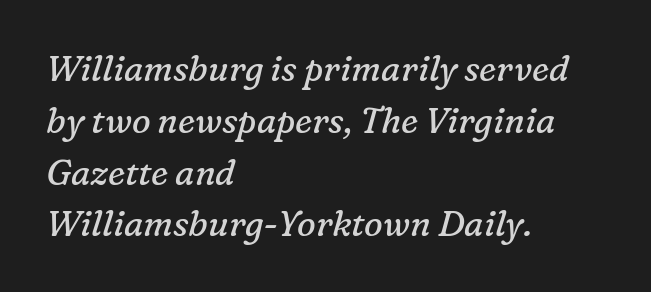
Counters stay open thanks to moderate or lighter strokes. The whole block is typeset with a tilt. Honestly, the letter spacing is just normal — you wouldn't notice it. The designer left line spacing at the default. This sample has the flowing, uneven cadence of proportional lettering. One-word summary of the alignment: left.
